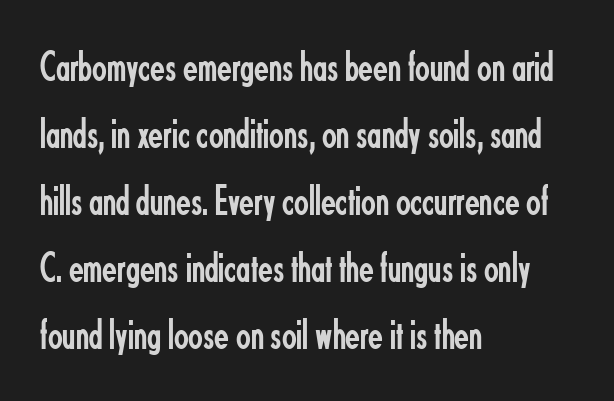
{"serif": "no", "italic": "no", "bold": "no", "weight": "regular", "width": "condensed", "stroke_contrast": "low", "x_height": "small", "monospaced": "no", "underline": "no", "align": "left", "line_spacing": "normal", "line_spacing_ratio": 1.56, "letter_spacing": "normal", "letter_spacing_em": 0.0, "glyph_px": 43}
